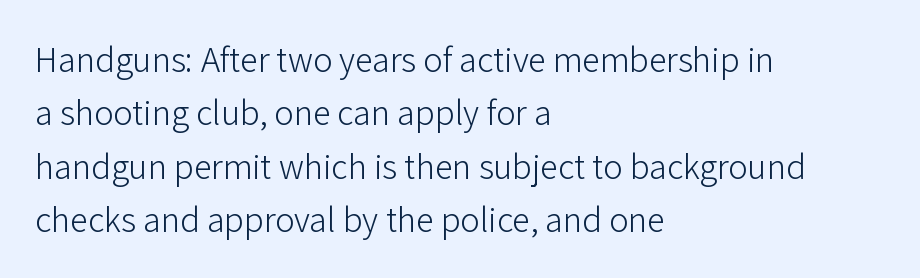
Q: Is the text bold? A: No.
Q: Is the text italic (slanted)? A: No, it is upright.
Q: Is the typeface a serif or a sans-serif typeface? A: Sans-serif.
Q: Is the text underlined? A: No.
Q: How is the paragraph aligned? A: Left-aligned.
Q: Is the spacing between letters normal or unusually wide? A: Normal.
Q: Is the spacing between lines tight, normal or loose? A: Normal.
Q: Width (condensed, normal, or wide)? A: Normal.
Q: Stroke contrast? A: Low.
Q: x-height? A: Medium.
Q: Monospaced? A: No.
